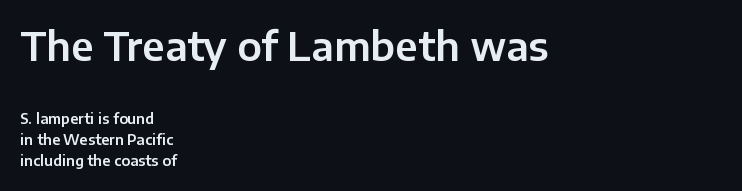
The image shows 39 px sans-serif type, upright; set left-aligned, normal line spacing (1.49x), normal letter spacing, not underlined; the first (top) block is 2.79x larger; low stroke contrast and a medium x-height.
